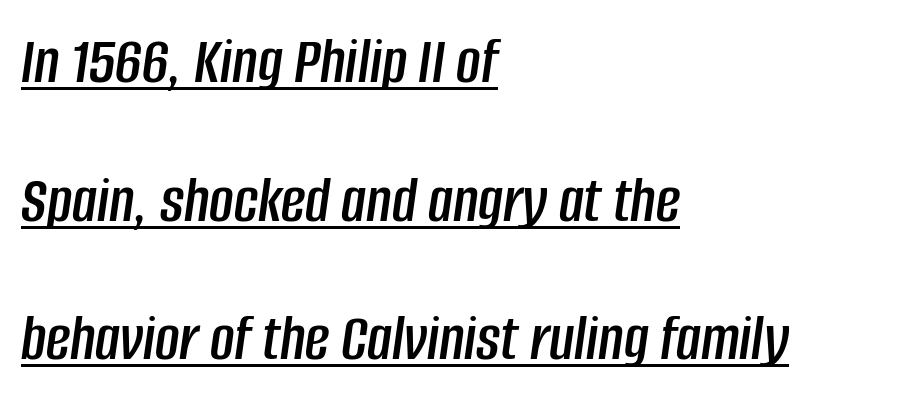
{"italic": "yes", "lean": "right", "slant_degrees": 8, "width": "condensed", "stroke_contrast": "low", "x_height": "large", "monospaced": "no", "underline": "yes", "align": "left", "line_spacing": "loose", "line_spacing_ratio": 2.07, "letter_spacing": "normal", "letter_spacing_em": 0.0, "glyph_px": 67}
